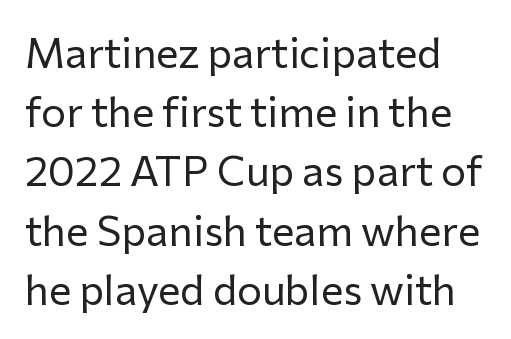
The image shows 42 px regular-weight sans-serif type, upright; set normal line spacing (1.41x), normal letter spacing, not underlined; low stroke contrast and a medium x-height.
